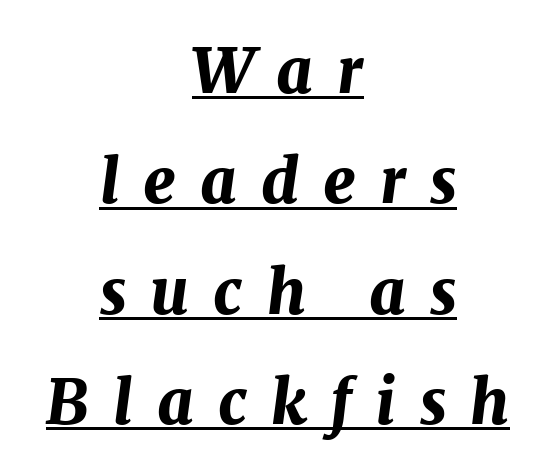
Q: Is the text bold? A: Yes.
Q: Is the text italic (slanted)? A: Yes, it leans right by about 7 degrees.
Q: Is the text underlined? A: Yes.
Q: How is the paragraph aligned? A: Centered.
Q: Is the spacing between letters normal or unusually wide? A: Unusually wide.
Q: Width (condensed, normal, or wide)? A: Normal.
Q: Stroke contrast? A: Medium.
Q: x-height? A: Medium.
Q: Monospaced? A: No.
